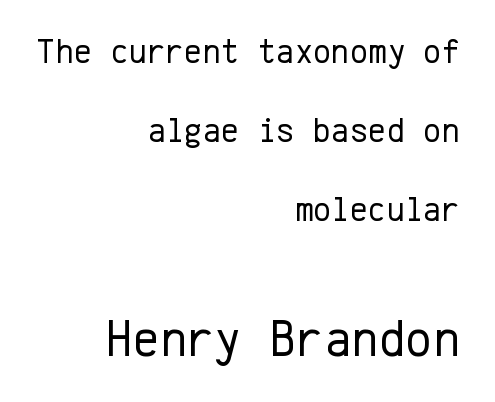
{"serif": "no", "italic": "no", "bold": "no", "weight": "regular", "width": "normal", "stroke_contrast": "low", "x_height": "medium", "monospaced": "yes", "underline": "no", "align": "right", "line_spacing": "loose", "line_spacing_ratio": 2.26, "letter_spacing": "normal", "letter_spacing_em": 0.0, "larger_block": "second", "size_ratio": 1.49, "glyph_px": 52}
